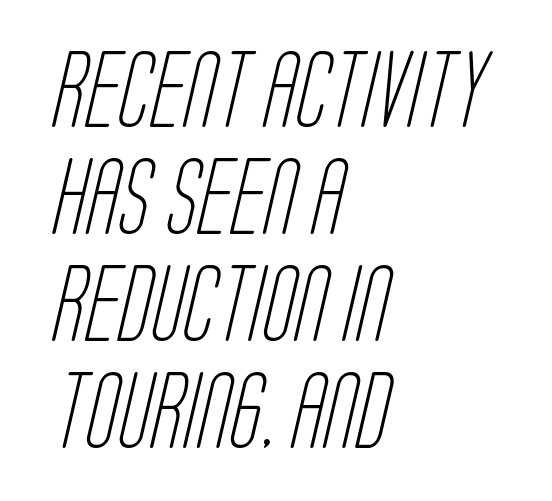
{"serif": "no", "bold": "no", "weight": "light", "width": "condensed", "stroke_contrast": "low", "x_height": "large", "monospaced": "no", "underline": "no", "align": "left", "line_spacing": "normal", "line_spacing_ratio": 1.41, "letter_spacing": "normal", "letter_spacing_em": 0.0, "glyph_px": 76}
